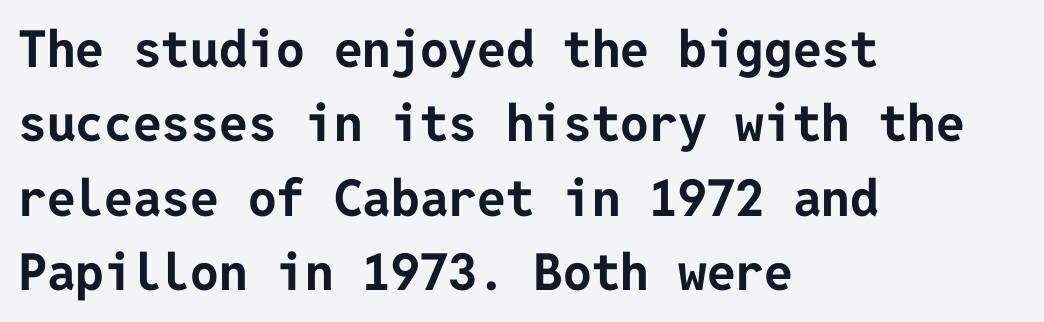
The image shows 51 px bold sans-serif type, upright; set left-aligned, normal line spacing (1.46x), normal letter spacing, not underlined; low stroke contrast and a medium x-height.
